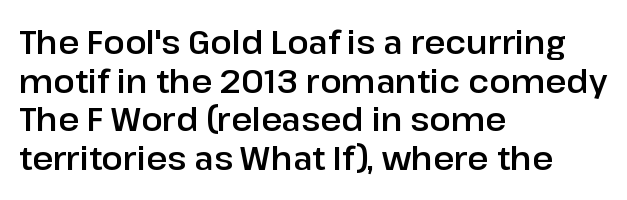
The image shows 32 px sans-serif type, upright; set left-aligned, line spacing 1.21x, normal letter spacing, not underlined; low stroke contrast and a medium x-height.
